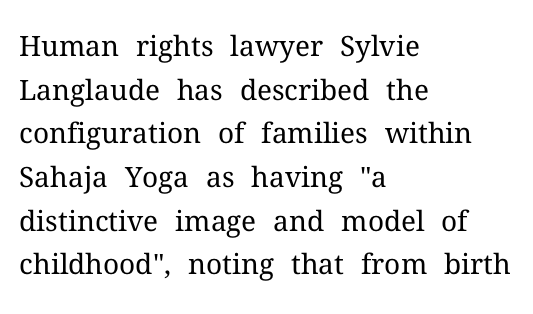
Unbolded letterforms with no extra heft. Bare-footed words on every line. The letters advance in unequal steps, a hallmark of proportional type. The letterforms sit shoulder to shoulder at normal distance. In CSS terms this would be text-align: left.
